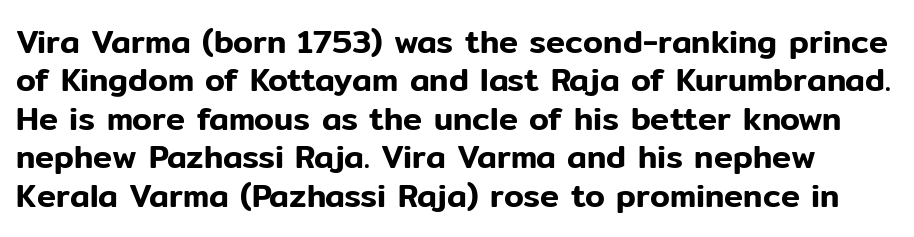
The image shows 32 px sans-serif type, upright; set line spacing 1.2x, normal letter spacing, not underlined; low stroke contrast and a medium x-height.
